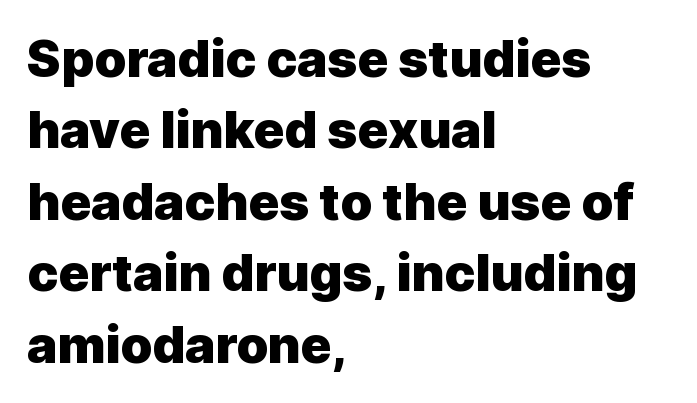
Plain, unruled lines of type. Horizontally, the lines are justified to the leading edge only. This is sans-serif lettering, the kind often seen on screens and signage. Look at the tracking — it's just the regular setting, nothing added.
